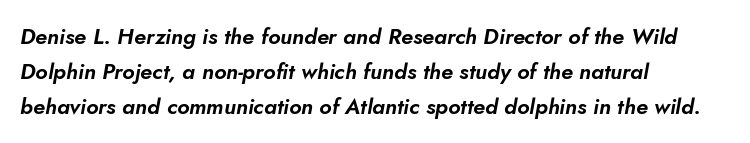
Whoever set this chose a conventional vertical rhythm. Italic? Definitely — the glyphs are oblique. Each word holds together tightly as a unit, with standard inter-letter gaps. Descenders hang freely into open space.
